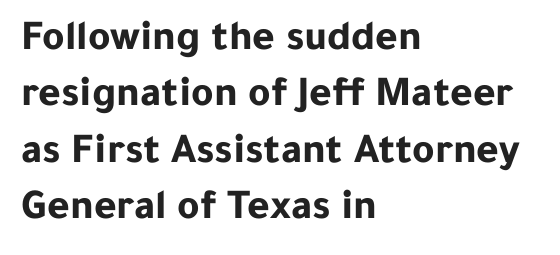
The image shows 43 px bold sans-serif type, upright; set left-aligned, normal line spacing (1.31x), normal letter spacing, not underlined; low stroke contrast and a medium x-height.
